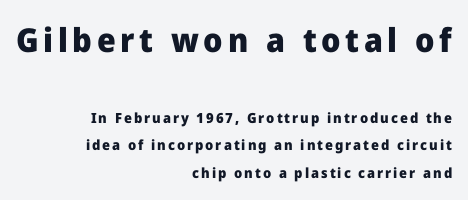
{"serif": "no", "italic": "no", "bold": "yes", "weight": "heavy", "width": "normal", "stroke_contrast": "low", "x_height": "medium", "monospaced": "no", "underline": "no", "align": "right", "line_spacing": "loose", "line_spacing_ratio": 1.98, "larger_block": "first", "size_ratio": 2.36, "glyph_px": 33}
